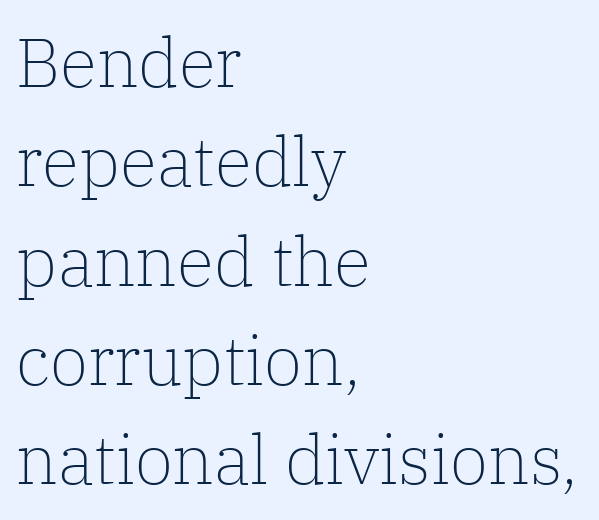
Q: Is the text bold? A: No.
Q: Is the text italic (slanted)? A: No, it is upright.
Q: Is the typeface a serif or a sans-serif typeface? A: Serif.
Q: Is the text underlined? A: No.
Q: How is the paragraph aligned? A: Left-aligned.
Q: Is the spacing between letters normal or unusually wide? A: Normal.
Q: Is the spacing between lines tight, normal or loose? A: Normal.
Q: Width (condensed, normal, or wide)? A: Normal.
Q: Stroke contrast? A: Low.
Q: x-height? A: Medium.
Q: Monospaced? A: No.
